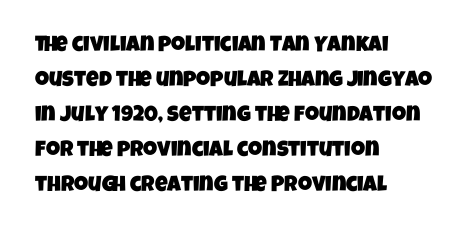
{"underline": "no", "align": "left", "line_spacing": "normal", "line_spacing_ratio": 1.59, "letter_spacing": "normal", "letter_spacing_em": 0.0, "glyph_px": 22}
